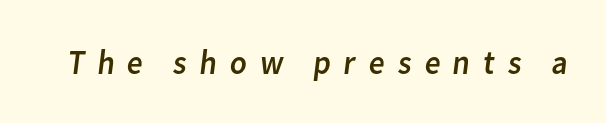
The image shows 35 px regular-weight sans-serif type; set unusually wide letter spacing (+0.32 em), not underlined; low stroke contrast and a medium x-height.
